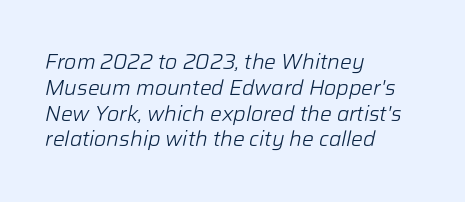
Q: Is the text bold? A: No.
Q: Is the text italic (slanted)? A: Yes, it leans right by about 12 degrees.
Q: Is the text underlined? A: No.
Q: How is the paragraph aligned? A: Left-aligned.
Q: Is the spacing between letters normal or unusually wide? A: Normal.
